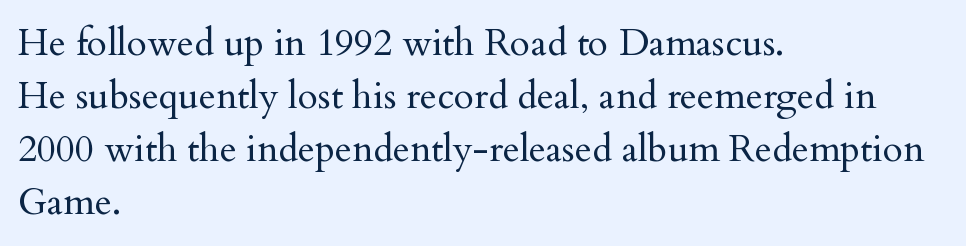
Q: Is the text bold? A: No.
Q: Is the text italic (slanted)? A: No, it is upright.
Q: Is the typeface a serif or a sans-serif typeface? A: Serif.
Q: Is the text underlined? A: No.
Q: How is the paragraph aligned? A: Left-aligned.
Q: Is the spacing between letters normal or unusually wide? A: Normal.
Q: Is the spacing between lines tight, normal or loose? A: Normal.
Q: Width (condensed, normal, or wide)? A: Normal.
Q: Stroke contrast? A: Medium.
Q: x-height? A: Small.
Q: Monospaced? A: No.
